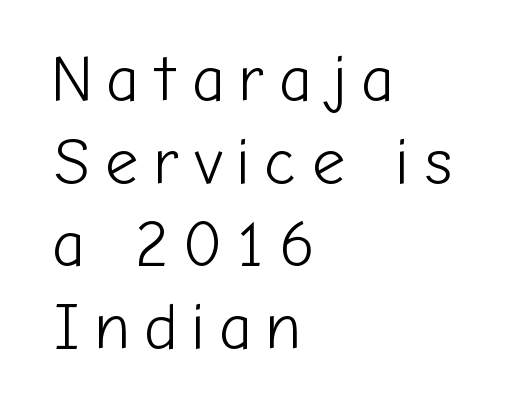
Q: Is the text bold? A: No.
Q: Is the text italic (slanted)? A: No, it is upright.
Q: Is the typeface a serif or a sans-serif typeface? A: Sans-serif.
Q: Is the text underlined? A: No.
Q: How is the paragraph aligned? A: Left-aligned.
Q: Is the spacing between letters normal or unusually wide? A: Unusually wide.
Q: Is the spacing between lines tight, normal or loose? A: Normal.
Q: Width (condensed, normal, or wide)? A: Normal.
Q: Stroke contrast? A: Low.
Q: x-height? A: Medium.
Q: Monospaced? A: No.
